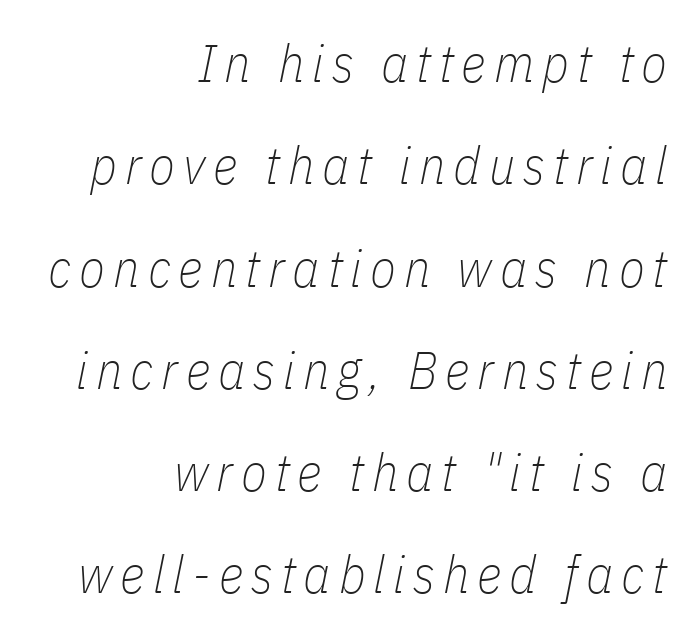
{"italic": "yes", "lean": "right", "slant_degrees": 11, "bold": "no", "weight": "thin", "width": "condensed", "stroke_contrast": "low", "x_height": "medium", "monospaced": "no", "underline": "no", "align": "right", "line_spacing": "loose", "line_spacing_ratio": 1.93, "glyph_px": 53}
